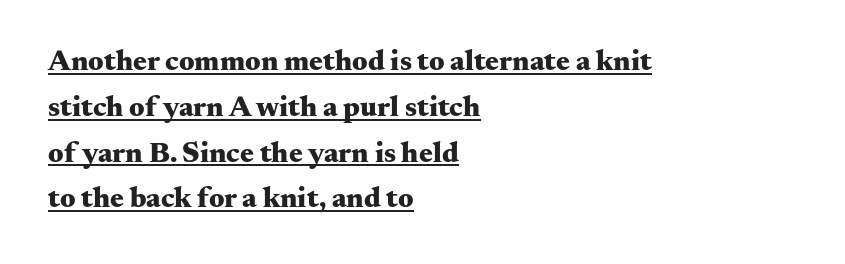
Do the letters lean? They stand straight. What weight is shown? A full bold with thick strokes. The passage shown stacks its lines at a standard gap. You could call the tracking neutral — neither tight nor loose. Decoration check: the copy is underlined. This sample uses a serif face.
